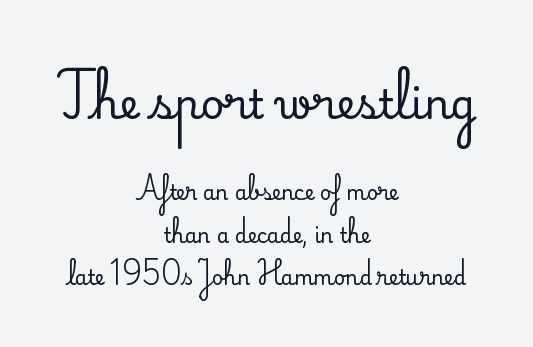
Compared with typical body copy, the letter spacing here is the same. This sample uses an upright cut, with every glyph sitting square on the baseline. Reading top to bottom, the characters get smaller at the block break. Neither beginnings nor endings align; midpoints do. Regarding leading, the lines here are spaced well apart.
